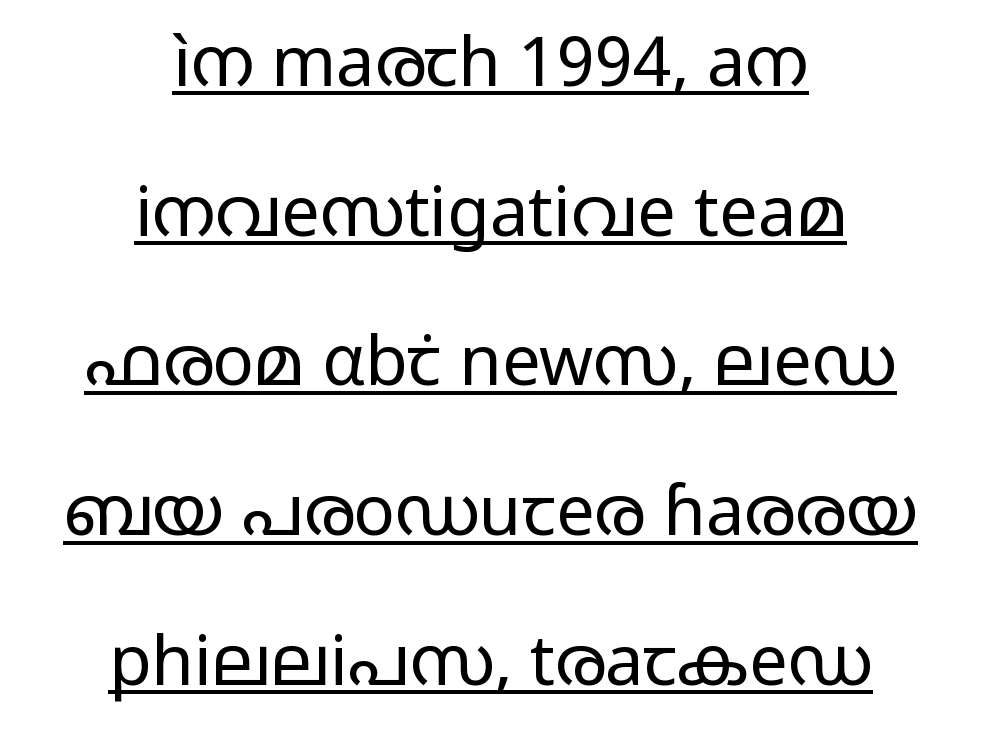
The image shows 69 px regular-weight, wide sans-serif type, upright; set centered, loose line spacing (2.17x), normal letter spacing, underlined; low stroke contrast and a medium x-height.
